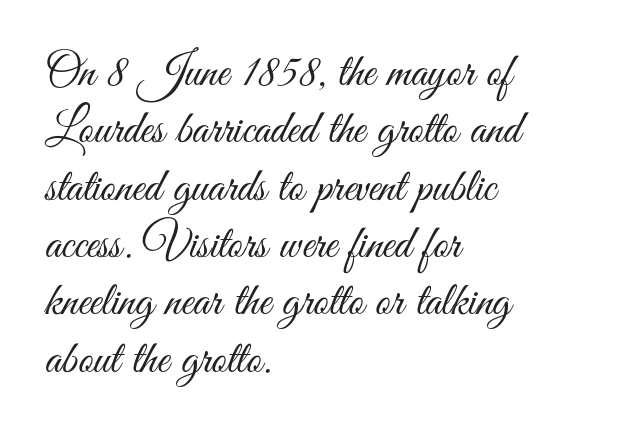
{"serif": "no", "bold": "no", "weight": "light", "width": "condensed", "stroke_contrast": "medium", "x_height": "small", "monospaced": "no", "underline": "no", "align": "left", "line_spacing_ratio": 1.22, "letter_spacing": "normal", "letter_spacing_em": 0.0, "glyph_px": 47}
